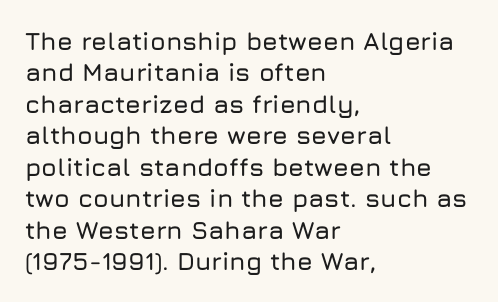
The image shows 25 px text type, upright; set left-aligned, normal line spacing (1.26x), normal letter spacing, not underlined.
